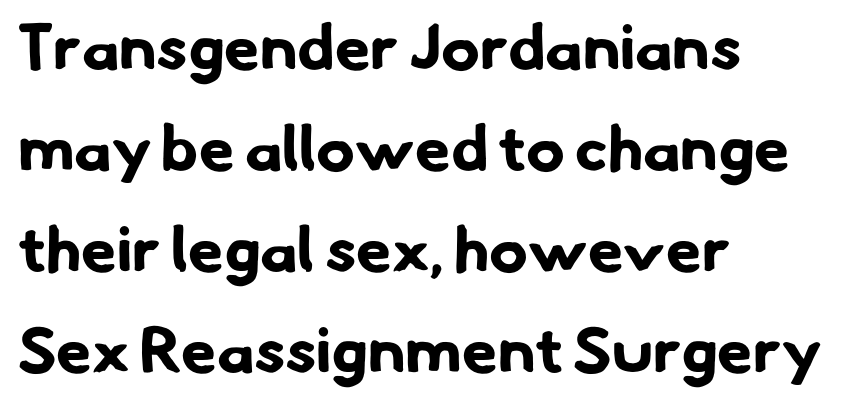
{"serif": "no", "bold": "yes", "weight": "bold", "width": "normal", "stroke_contrast": "low", "x_height": "small", "monospaced": "no", "underline": "no", "align": "left", "line_spacing": "normal", "line_spacing_ratio": 1.58, "letter_spacing": "normal", "letter_spacing_em": 0.0, "glyph_px": 64}
